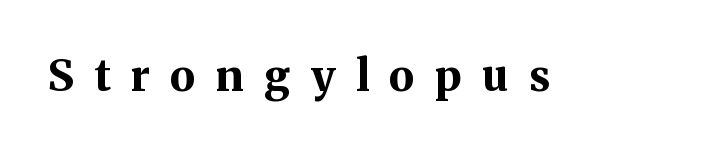
The passage shown is typeset with a serif family. These lines have a slow, spaced-out rhythm from letter to letter. Descenders hang freely into open space. Nope, not italic — everything's standing straight. The characters look thick and weighty, a clear bold.
